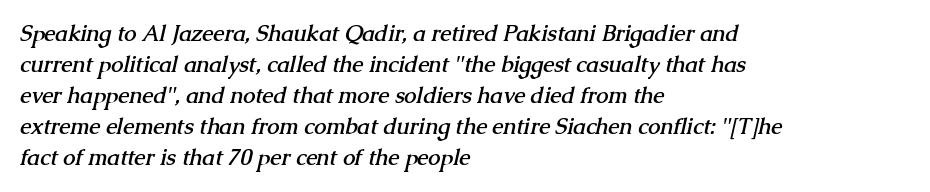
The image shows 22 px bold type; set left-aligned, normal line spacing (1.41x), normal letter spacing, not underlined.
